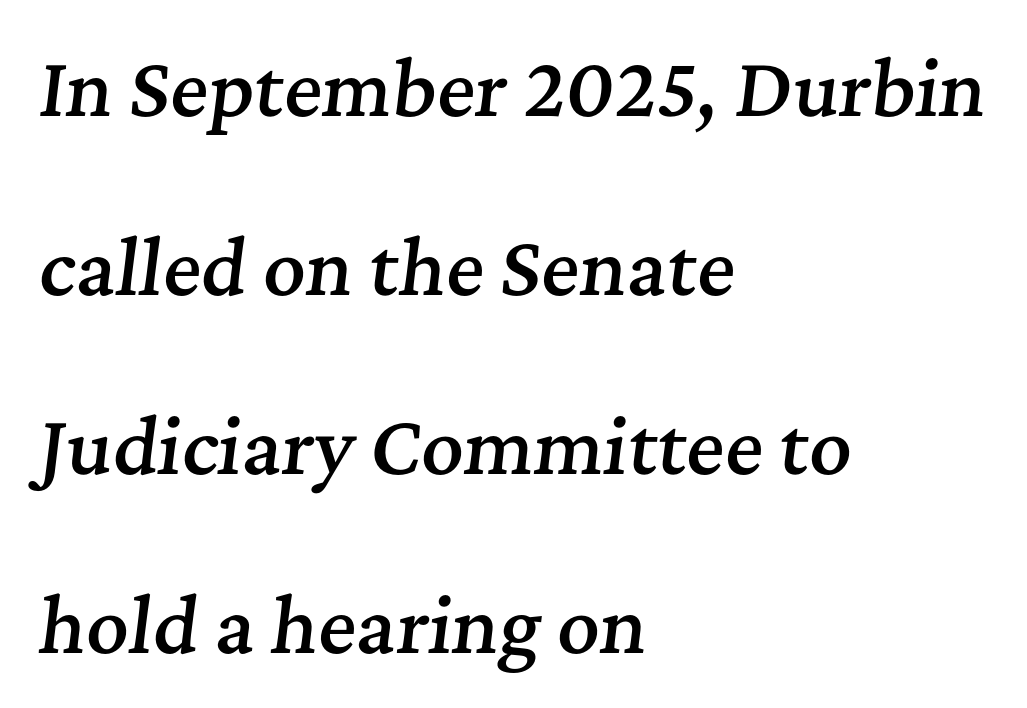
Anything drawn beneath the words? Only blank space. Leading: increased. On the weight axis this lands at semibold, roughly 600. When letters slant like this, we call the style italic. Think of a printed novel: that variable character pitch is what you see here. Observe the serifs anchoring each vertical stroke in this sample.
